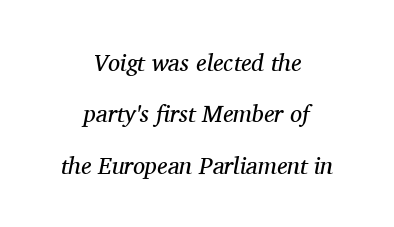
{"italic": "yes", "lean": "right", "slant_degrees": 11, "bold": "no", "underline": "no", "align": "center", "line_spacing": "loose", "line_spacing_ratio": 2.14, "letter_spacing": "normal", "letter_spacing_em": 0.0, "glyph_px": 24}
